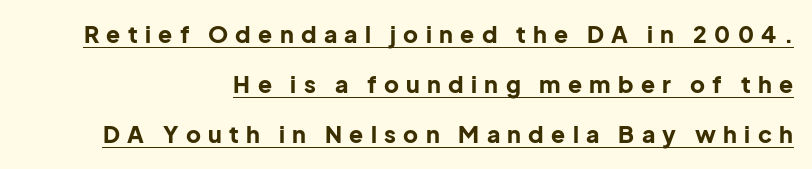
The image shows 23 px bold type, upright; set right-aligned, loose line spacing (2.18x), unusually wide letter spacing (+0.32 em), underlined.
